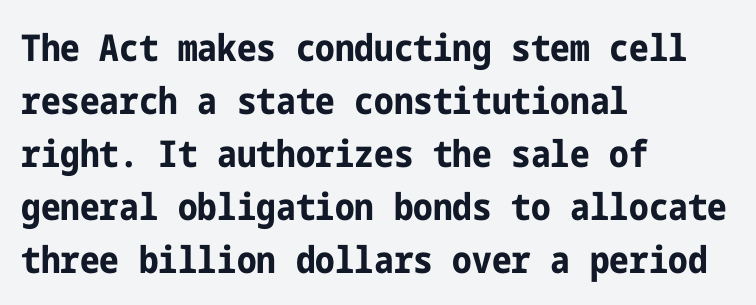
Q: Is the text bold? A: Yes.
Q: Is the text italic (slanted)? A: No, it is upright.
Q: Is the typeface a serif or a sans-serif typeface? A: Sans-serif.
Q: Is the text underlined? A: No.
Q: How is the paragraph aligned? A: Left-aligned.
Q: Is the spacing between letters normal or unusually wide? A: Normal.
Q: Is the spacing between lines tight, normal or loose? A: Normal.
Q: Width (condensed, normal, or wide)? A: Condensed.
Q: Stroke contrast? A: Low.
Q: x-height? A: Medium.
